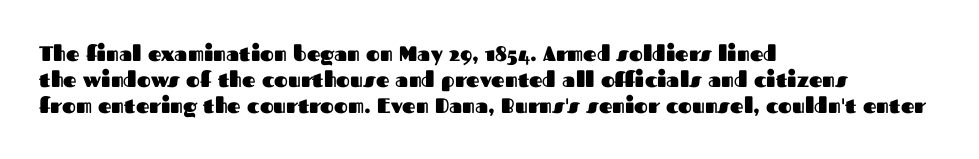
{"italic": "no", "bold": "yes", "underline": "no", "align": "left", "line_spacing_ratio": 1.23, "letter_spacing": "normal", "letter_spacing_em": 0.0, "glyph_px": 21}
